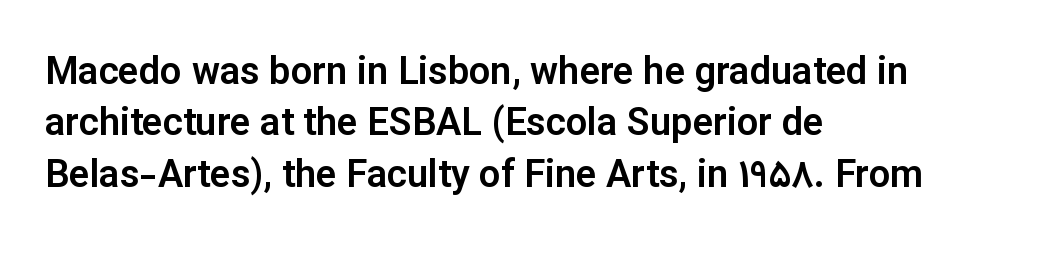
Does the leading feel generous? No, just average. Observe the absence of serifs on each vertical stroke in this sample. The lettering stays uniformly vertical, giving the passage a roman look. The paragraph has a hard left edge and a soft right edge. Plain, unruled lines of type.
